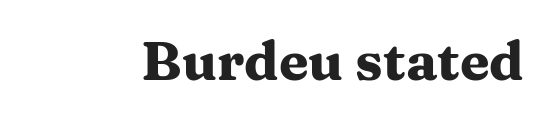
These lines are composed in type with serifs. Clear beneath every line of the passage. This sample has the flowing, uneven cadence of proportional lettering. Look at the stroke-to-counter ratio: heavy, a bold. In terms of letterspacing, this is plain default setting.
